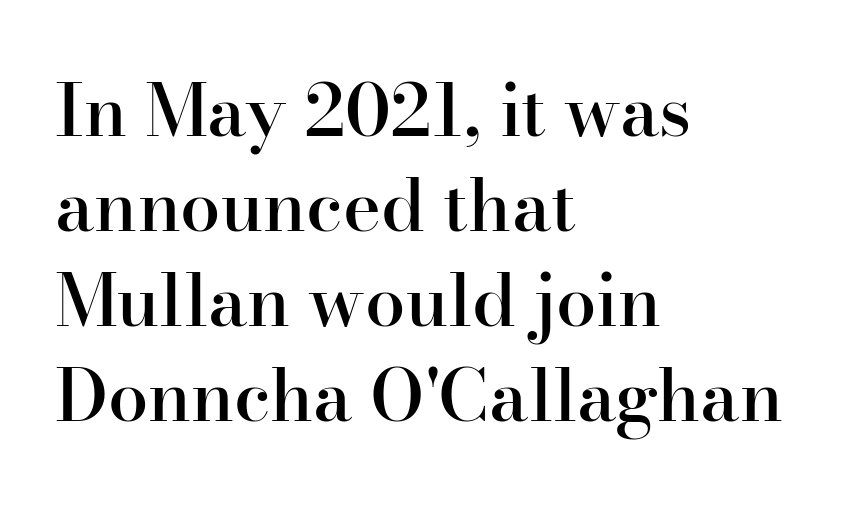
Q: Is the text bold? A: Semi-bold.
Q: Is the text italic (slanted)? A: No, it is upright.
Q: Is the typeface a serif or a sans-serif typeface? A: Serif.
Q: Is the text underlined? A: No.
Q: How is the paragraph aligned? A: Left-aligned.
Q: Is the spacing between letters normal or unusually wide? A: Normal.
Q: Is the spacing between lines tight, normal or loose? A: Normal.
Q: Width (condensed, normal, or wide)? A: Normal.
Q: Stroke contrast? A: High.
Q: x-height? A: Small.
Q: Monospaced? A: No.
